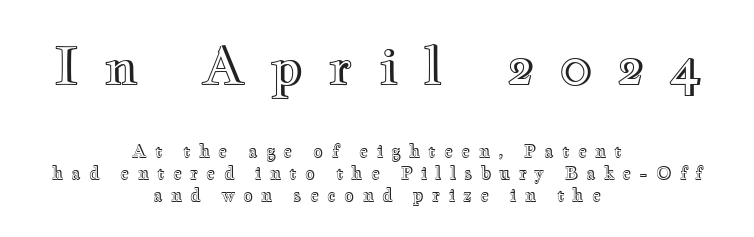
The image shows 52 px wide type, upright; set centered, normal line spacing (1.29x), unusually wide letter spacing (+0.48 em), not underlined; the first (top) block is 3.06x larger; a small x-height.
